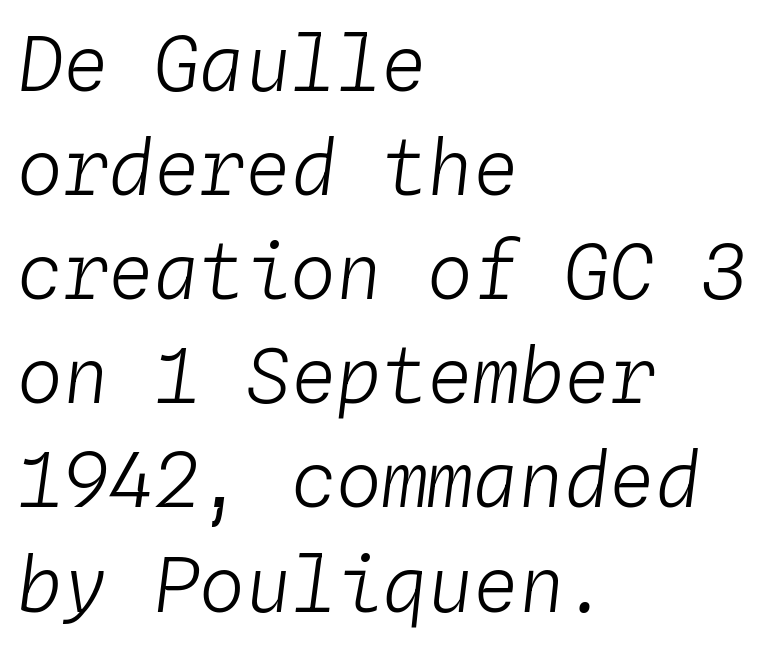
{"italic": "yes", "lean": "right", "slant_degrees": 4, "bold": "no", "weight": "light", "width": "normal", "stroke_contrast": "low", "x_height": "medium", "monospaced": "yes", "underline": "no", "align": "left", "line_spacing": "normal", "line_spacing_ratio": 1.37, "letter_spacing": "normal", "letter_spacing_em": 0.0, "glyph_px": 76}
